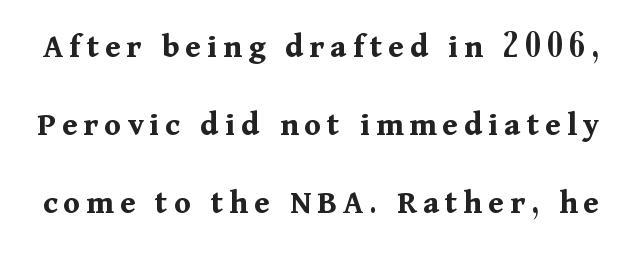
The image shows 34 px bold serif type, upright; set loose line spacing (2.29x), not underlined; medium stroke contrast and a medium x-height.
